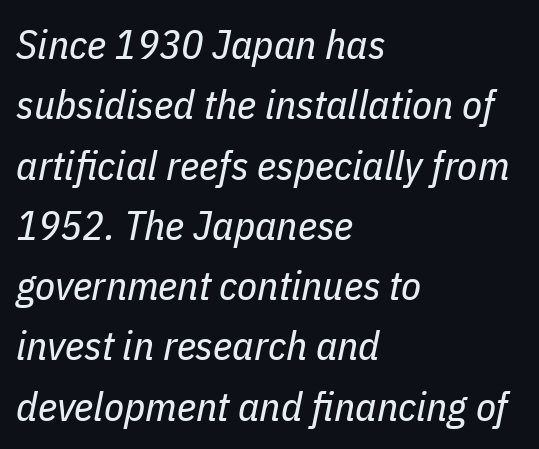
The image shows 41 px regular-weight, condensed type, italic (leaning right); set left-aligned, normal line spacing (1.47x), normal letter spacing, not underlined; low stroke contrast and a medium x-height.
